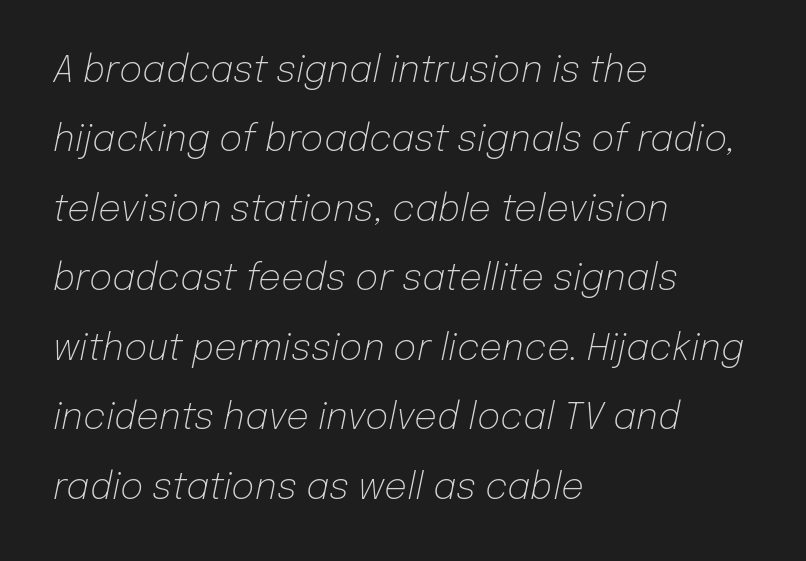
{"italic": "yes", "lean": "right", "slant_degrees": 12, "bold": "no", "weight": "light", "width": "normal", "stroke_contrast": "low", "x_height": "medium", "monospaced": "no", "underline": "no", "align": "left", "line_spacing": "loose", "line_spacing_ratio": 1.93, "letter_spacing": "normal", "letter_spacing_em": 0.0, "glyph_px": 36}
